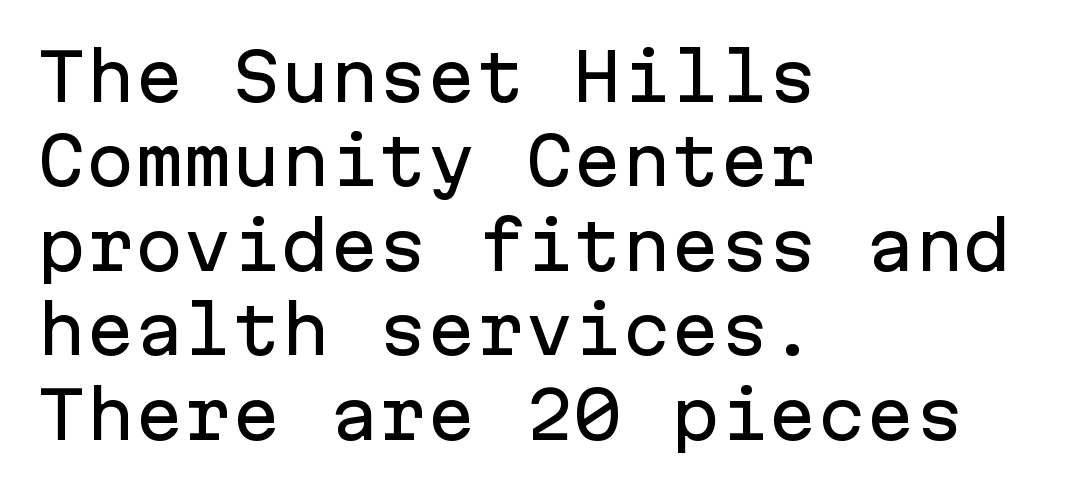
Q: Is the text italic (slanted)? A: No, it is upright.
Q: Is the typeface a serif or a sans-serif typeface? A: Sans-serif.
Q: Is the text underlined? A: No.
Q: How is the paragraph aligned? A: Left-aligned.
Q: Is the spacing between letters normal or unusually wide? A: Normal.
Q: Is the spacing between lines tight, normal or loose? A: Normal.
Q: Width (condensed, normal, or wide)? A: Normal.
Q: Stroke contrast? A: Low.
Q: x-height? A: Medium.
Q: Monospaced? A: Yes.
